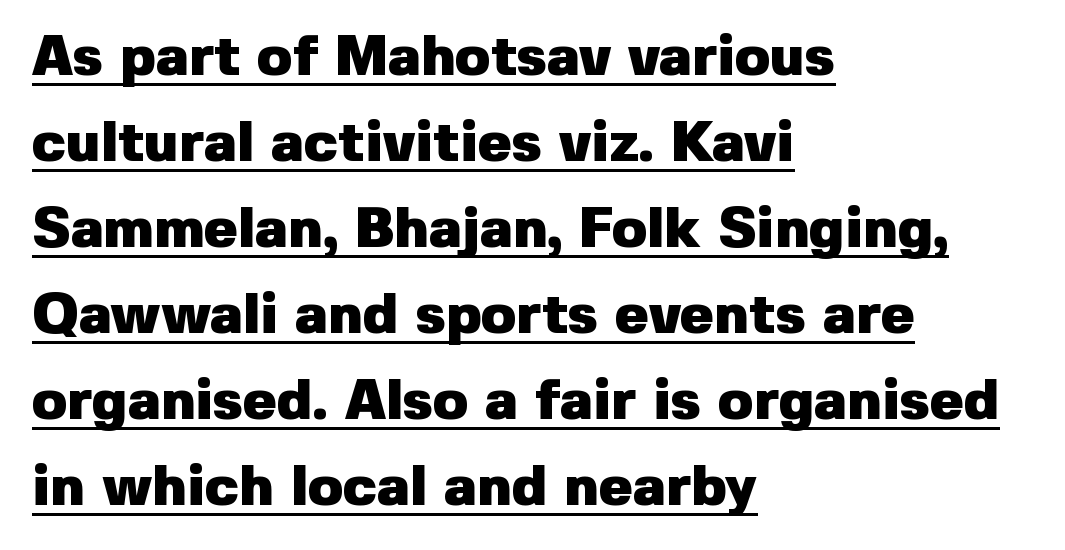
Q: Is the text bold? A: Yes.
Q: Is the text italic (slanted)? A: No, it is upright.
Q: Is the typeface a serif or a sans-serif typeface? A: Sans-serif.
Q: Is the text underlined? A: Yes.
Q: How is the paragraph aligned? A: Left-aligned.
Q: Is the spacing between letters normal or unusually wide? A: Normal.
Q: Is the spacing between lines tight, normal or loose? A: Normal.
Q: Width (condensed, normal, or wide)? A: Normal.
Q: Stroke contrast? A: Low.
Q: x-height? A: Medium.
Q: Monospaced? A: No.
